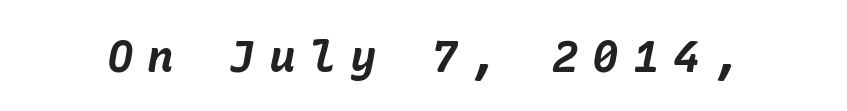
{"italic": "yes", "lean": "right", "slant_degrees": 10, "bold": "yes", "weight": "bold", "width": "normal", "stroke_contrast": "low", "x_height": "medium", "underline": "no", "letter_spacing": "wide", "letter_spacing_em": 0.32, "glyph_px": 44}
